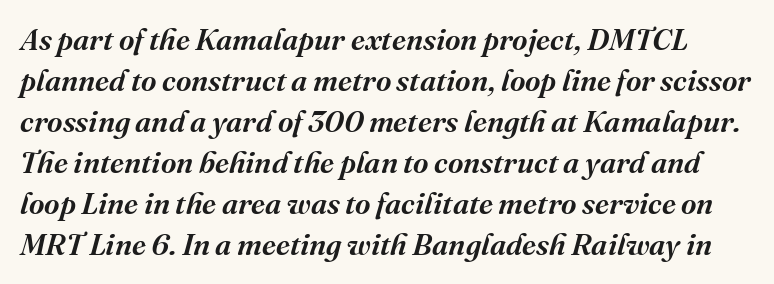
Standard letterfit; no display-style spreading of the glyphs. The face used here is proportionally spaced, like ordinary book or web type. You can tell it's italic because the verticals aren't actually vertical. This rendering employs a face with finishing strokes, i.e., a serif. The block of text has a typical density, with ordinary space between rows.
